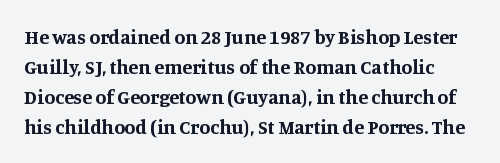
The image shows 20 px bold type, upright; set normal line spacing (1.5x), normal letter spacing, not underlined.
